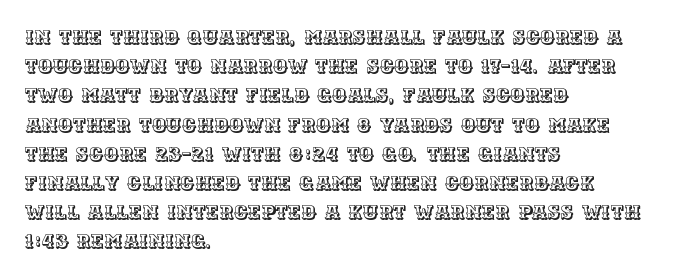
A bare baseline throughout the passage. Tracking value appears to be zero — textbook default spacing. The lettering holds an erect, upright posture throughout. The lines in this sample share a left origin and differ only in where they stop.
